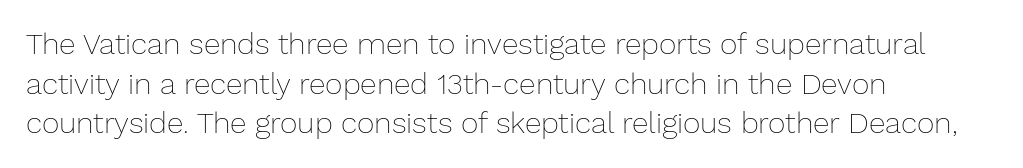
The image shows 30 px thin type, upright; set left-aligned, normal line spacing (1.32x), normal letter spacing, not underlined; low stroke contrast and a medium x-height.
